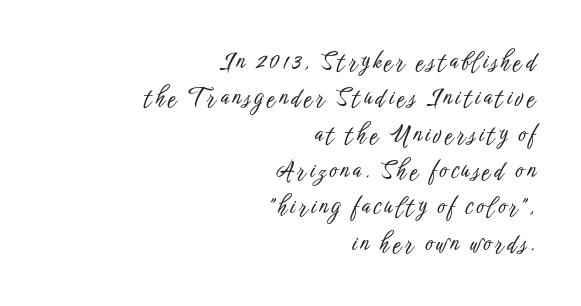
The image shows 23 px text type; set right-aligned, normal line spacing (1.58x), not underlined.
